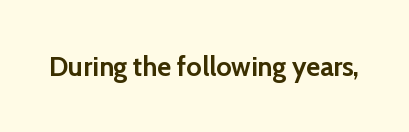
{"italic": "no", "bold": "yes", "underline": "no", "letter_spacing": "normal", "letter_spacing_em": 0.0, "glyph_px": 27}
